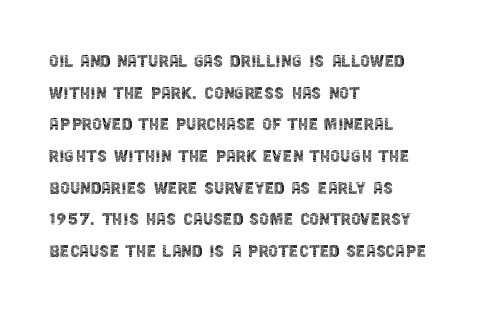
Ordinary non-slanted type is in use. Whoever set this chose a conventional vertical rhythm. Nothing unusual about the tracking: characters are spaced as the font intends. Every row of glyphs begins at an identical x-position on the left.
